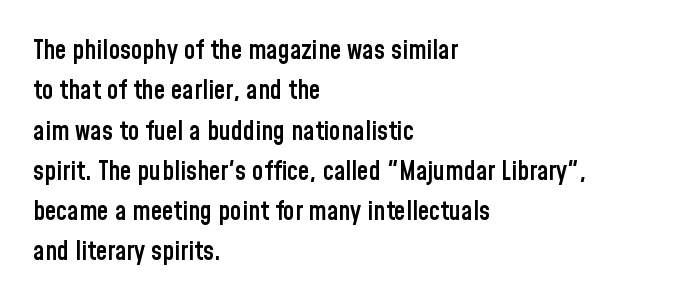
{"italic": "no", "bold": "semi", "underline": "no", "align": "left", "line_spacing": "normal", "line_spacing_ratio": 1.55, "letter_spacing": "normal", "letter_spacing_em": 0.0, "glyph_px": 26}
